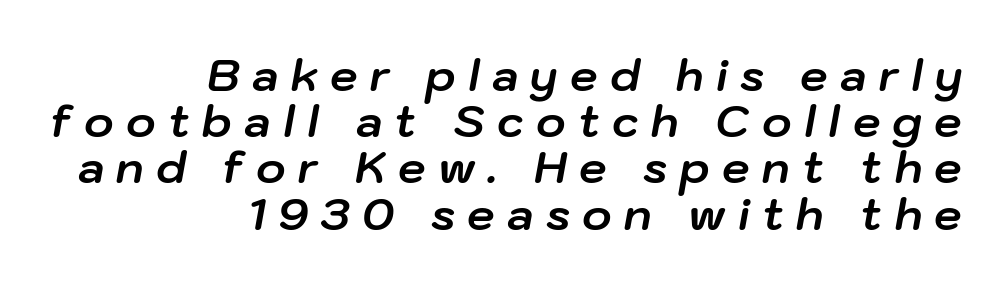
{"italic": "yes", "lean": "right", "slant_degrees": 10, "bold": "yes", "weight": "bold", "width": "normal", "stroke_contrast": "low", "x_height": "medium", "monospaced": "no", "underline": "no", "align": "right", "line_spacing": "tight", "line_spacing_ratio": 1.05, "letter_spacing": "wide", "letter_spacing_em": 0.28, "glyph_px": 44}
